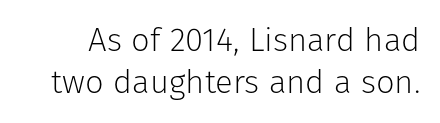
{"serif": "no", "italic": "no", "bold": "no", "weight": "light", "width": "normal", "stroke_contrast": "low", "x_height": "medium", "monospaced": "no", "underline": "no", "line_spacing": "normal", "line_spacing_ratio": 1.28, "letter_spacing": "normal", "letter_spacing_em": 0.0, "glyph_px": 33}
